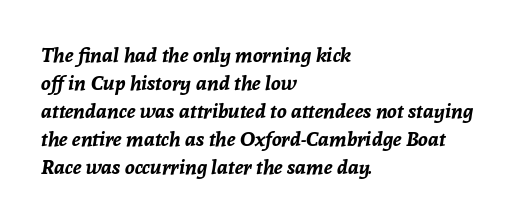
The image shows 20 px bold type, italic (leaning right); set left-aligned, normal line spacing (1.4x), normal letter spacing, not underlined.
